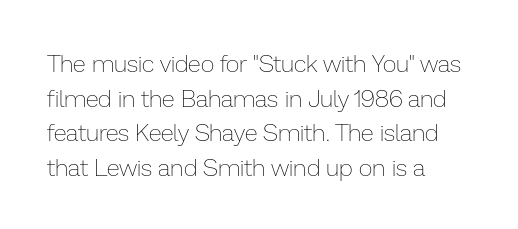
The image shows 24 px text type, upright; set left-aligned, normal line spacing (1.44x), normal letter spacing, not underlined.
